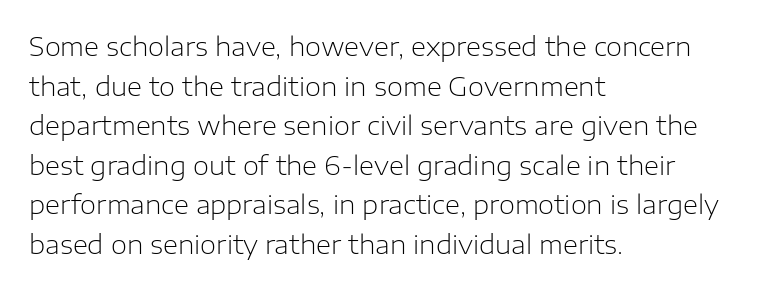
The block of text has a typical density, with ordinary space between rows. The line texture is even and compact thanks to regular tracking. Nothing heavy about these letters — not bold at all. Which margin do the lines hug? The left one — the right edge is uneven.
